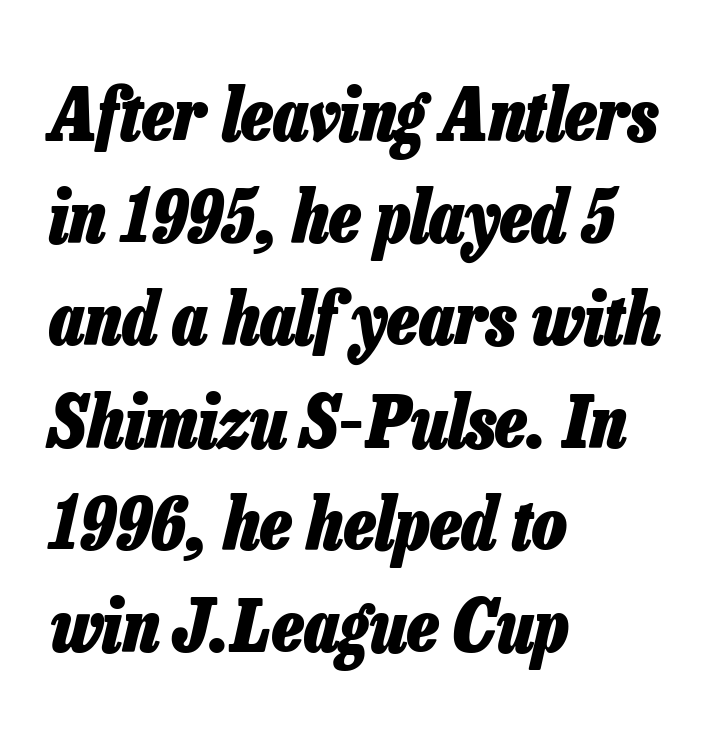
The image shows 73 px heavy, condensed type, italic (leaning right); set left-aligned, normal line spacing (1.4x), normal letter spacing, not underlined; low stroke contrast and a medium x-height.
